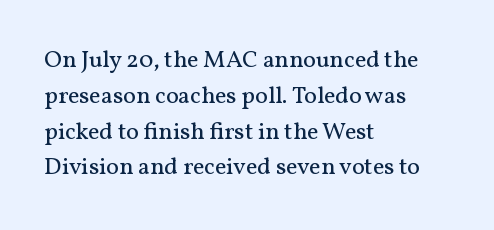
The setting favours the left margin, as ordinary paragraphs usually do. Upright lettering throughout. Letter spacing: default. No chunkiness to these letters — they're not bold.
